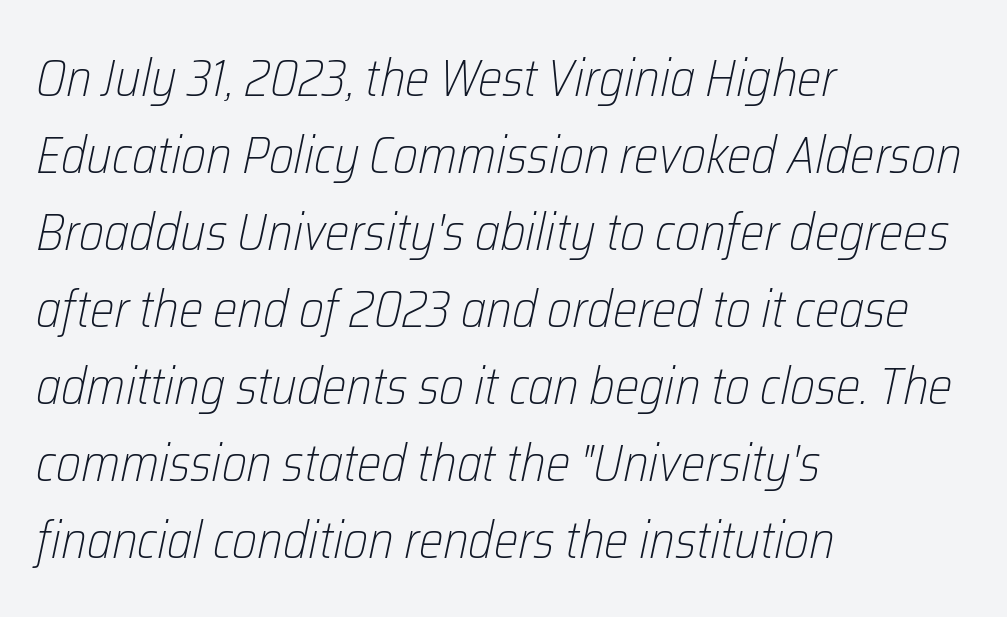
The strokes are not fattened; the text isn't bold. Beneath every word, the page is bare. The passage shown is typed in a proportional face where columns would drift. Horizontal bands of white between lines are of average thickness. Notice how the stems are inclined rather than vertical — that's the hallmark of italics. Nobody touched the tracking dial on this one.
